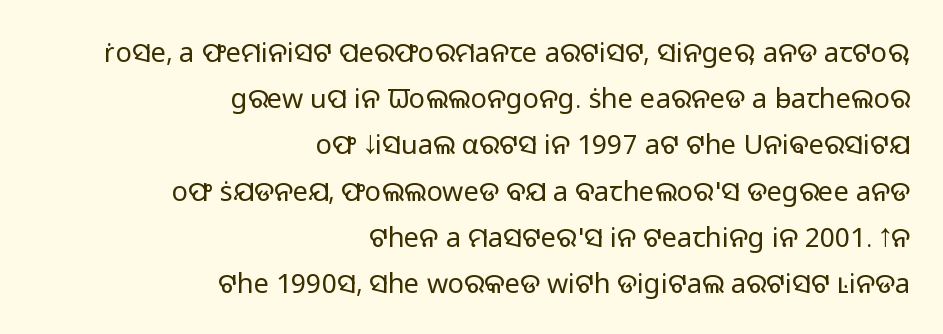
The image shows 27 px text type, upright; set right-aligned, line spacing 1.71x, normal letter spacing, not underlined.
